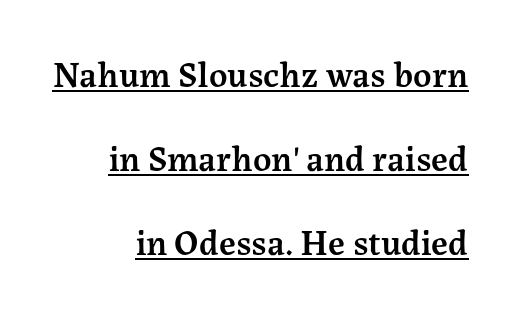
The paragraph shown leans on its right margin. Horizontal bands of white between lines are thick stripes. This is the regular roman posture of the typeface. Set as a demibold, roughly 600 on the weight scale. Is the letter spacing exaggerated? No — it looks like the ordinary default. Observe the serifs anchoring each vertical stroke in this sample.
